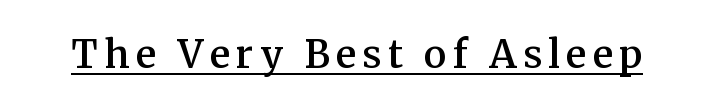
Q: Is the text bold? A: Semi-bold.
Q: Is the text italic (slanted)? A: No, it is upright.
Q: Is the typeface a serif or a sans-serif typeface? A: Serif.
Q: Is the text underlined? A: Yes.
Q: Width (condensed, normal, or wide)? A: Normal.
Q: Stroke contrast? A: Medium.
Q: x-height? A: Medium.
Q: Monospaced? A: No.
